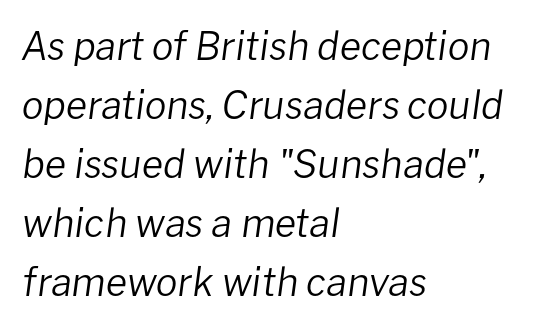
{"italic": "yes", "lean": "right", "slant_degrees": 8, "bold": "no", "weight": "regular", "width": "normal", "stroke_contrast": "low", "x_height": "medium", "monospaced": "no", "underline": "no", "align": "left", "line_spacing": "normal", "line_spacing_ratio": 1.51, "letter_spacing": "normal", "letter_spacing_em": 0.0, "glyph_px": 39}
